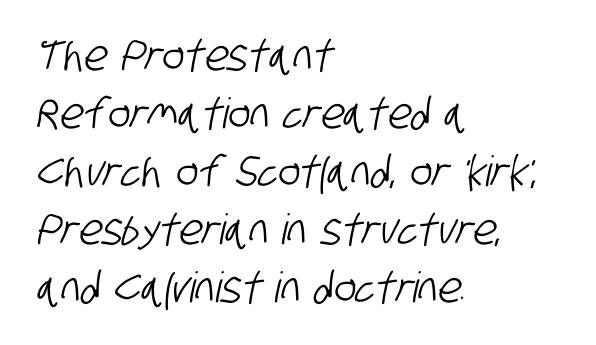
The image shows 42 px condensed sans-serif type; set left-aligned, normal line spacing (1.38x), normal letter spacing, not underlined; low stroke contrast and a large x-height.
